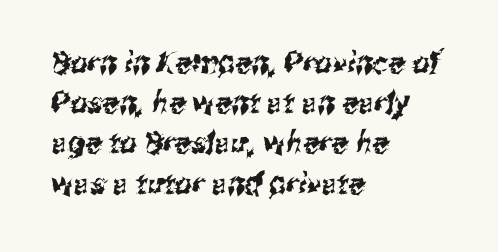
The image shows 30 px condensed sans-serif type; set left-aligned, normal line spacing (1.34x), normal letter spacing, not underlined; medium stroke contrast and a medium x-height.
